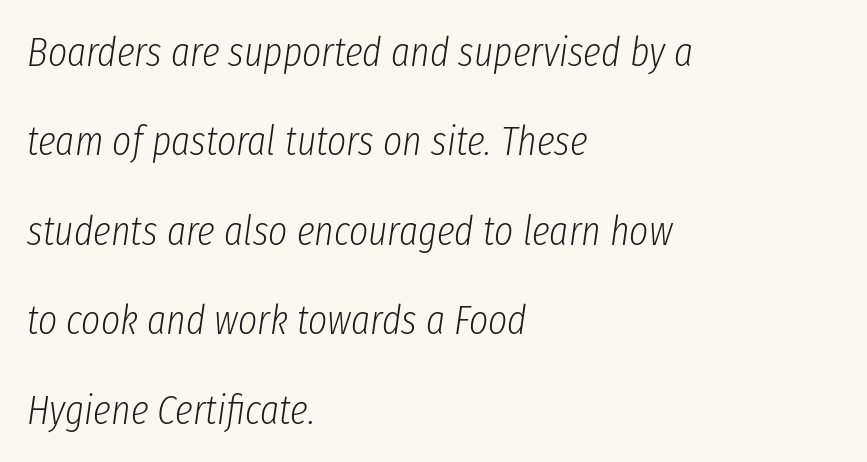
Q: Is the text bold? A: No.
Q: Is the text italic (slanted)? A: Yes, it leans right by about 8 degrees.
Q: Is the text underlined? A: No.
Q: How is the paragraph aligned? A: Left-aligned.
Q: Is the spacing between letters normal or unusually wide? A: Normal.
Q: Is the spacing between lines tight, normal or loose? A: Loose.
Q: Width (condensed, normal, or wide)? A: Condensed.
Q: Stroke contrast? A: Low.
Q: x-height? A: Medium.
Q: Monospaced? A: No.
